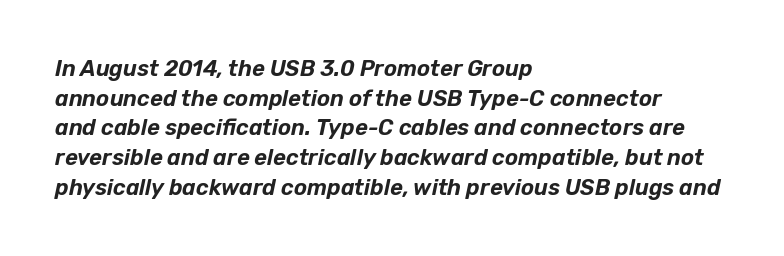
{"italic": "yes", "lean": "right", "slant_degrees": 12, "underline": "no", "align": "left", "line_spacing": "normal", "line_spacing_ratio": 1.35, "letter_spacing": "normal", "letter_spacing_em": 0.0, "glyph_px": 22}
